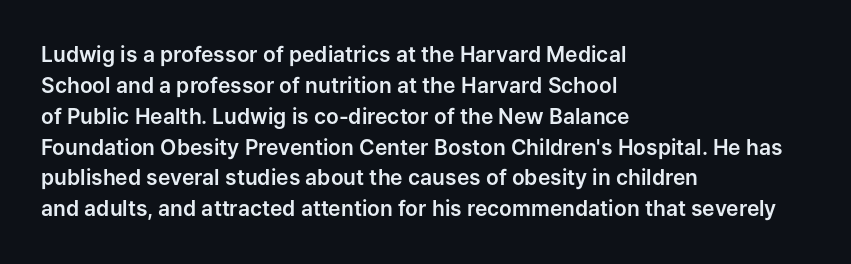
The image shows 21 px text type, upright; set left-aligned, normal line spacing (1.47x), normal letter spacing, not underlined.
